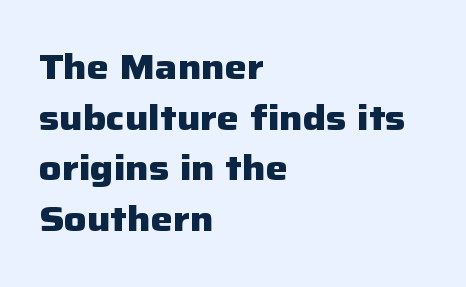
The image shows 35 px heavy sans-serif type, upright; set left-aligned, normal line spacing (1.45x), normal letter spacing, not underlined; low stroke contrast and a medium x-height.
